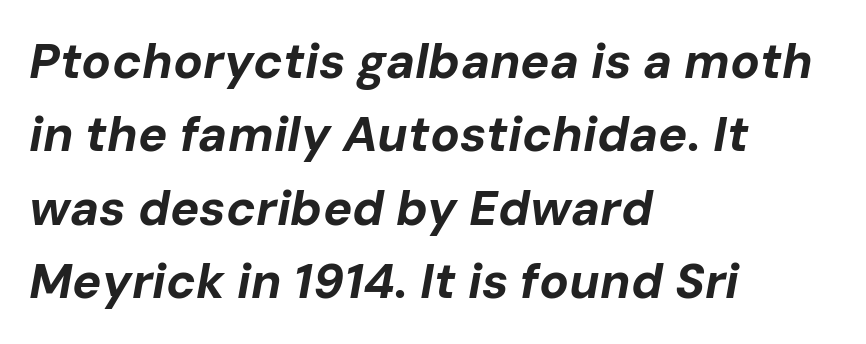
Spacing verdict: proportional, widths tailored to each character. Descender tails drop into unmarked territory. Regular leading. Slanted lettering throughout. Is the letter spacing exaggerated? No — it looks like the ordinary default.
